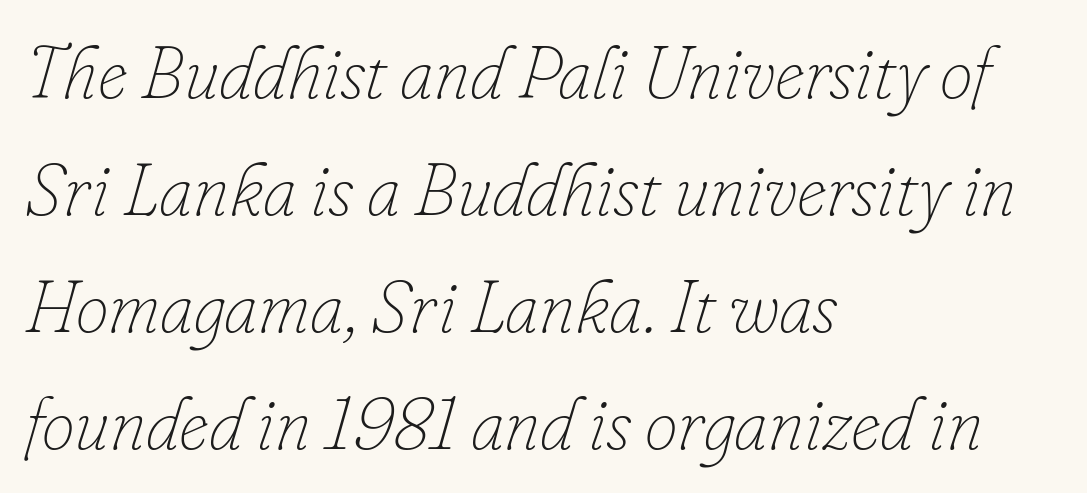
The image shows 74 px thin type, italic (leaning right); set left-aligned, normal line spacing (1.58x), normal letter spacing, not underlined; low stroke contrast and a small x-height.
